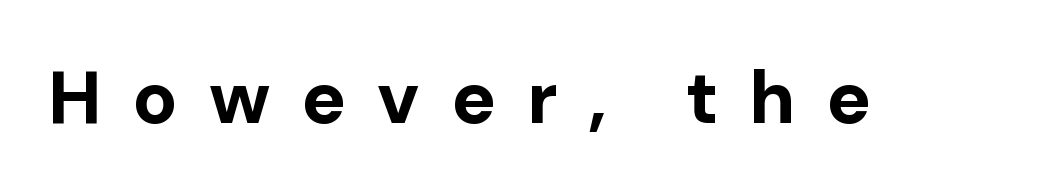
The image shows 75 px bold sans-serif type, upright; set unusually wide letter spacing (+0.41 em), not underlined; low stroke contrast and a medium x-height.
